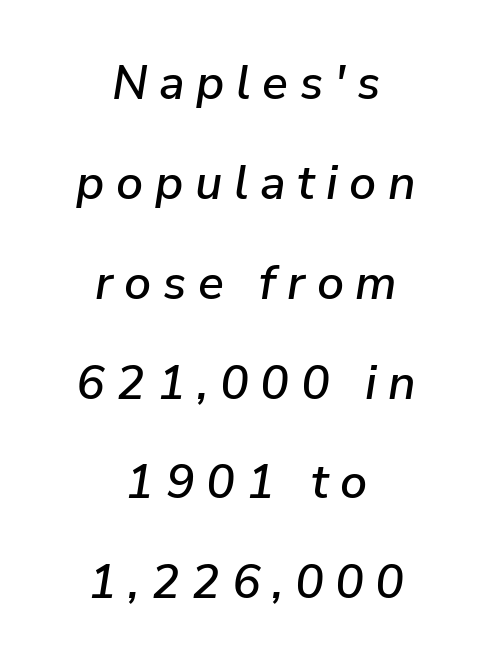
{"italic": "yes", "lean": "right", "slant_degrees": 9, "width": "normal", "stroke_contrast": "low", "x_height": "medium", "monospaced": "no", "underline": "no", "align": "center", "line_spacing": "loose", "line_spacing_ratio": 2.08, "letter_spacing": "wide", "letter_spacing_em": 0.24, "glyph_px": 48}
